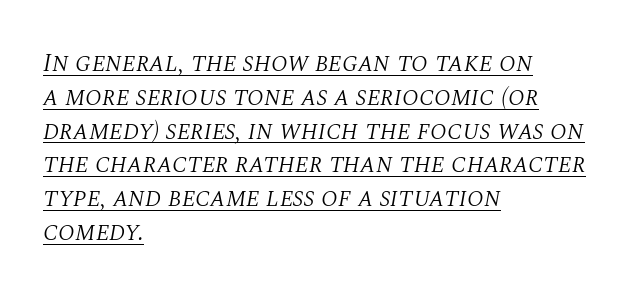
Is the block centered? No — it sits flush against the left margin. Reading down the column, the eye jumps a familiar distance to each next line. The letters look calm and open, with moderate or lighter stems. An italicized treatment has been applied to the whole sample.
